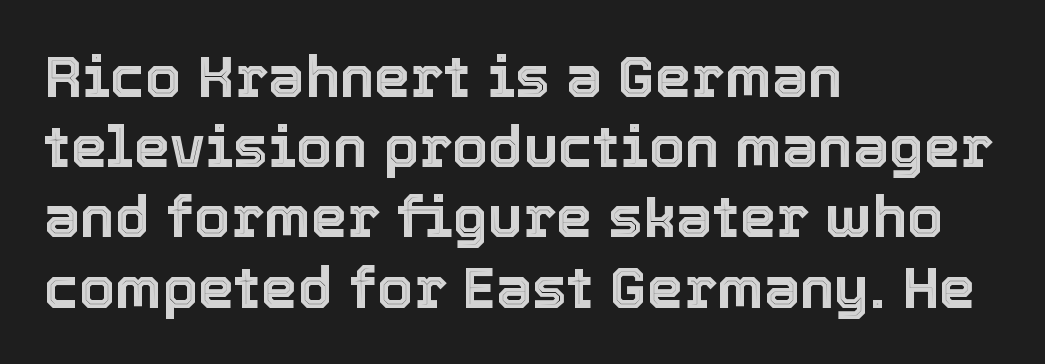
The image shows 58 px text type, upright; set left-aligned, line spacing 1.21x, normal letter spacing, not underlined; a medium x-height.
